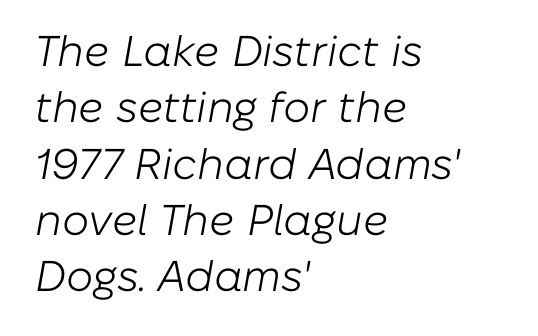
Q: Is the text bold? A: No.
Q: Is the text italic (slanted)? A: Yes, it leans right by about 10 degrees.
Q: Is the text underlined? A: No.
Q: How is the paragraph aligned? A: Left-aligned.
Q: Is the spacing between letters normal or unusually wide? A: Normal.
Q: Is the spacing between lines tight, normal or loose? A: Normal.
Q: Width (condensed, normal, or wide)? A: Normal.
Q: Stroke contrast? A: Low.
Q: x-height? A: Medium.
Q: Monospaced? A: No.
